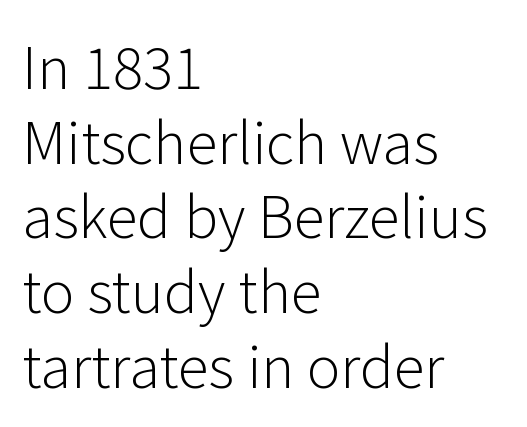
{"serif": "no", "italic": "no", "bold": "no", "weight": "light", "width": "normal", "stroke_contrast": "low", "x_height": "medium", "monospaced": "no", "underline": "no", "align": "left", "line_spacing": "normal", "line_spacing_ratio": 1.31, "letter_spacing": "normal", "letter_spacing_em": 0.0, "glyph_px": 57}
